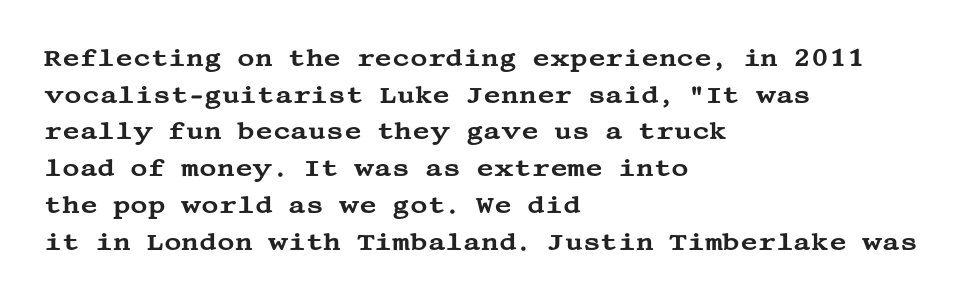
Q: Is the text italic (slanted)? A: No, it is upright.
Q: Is the text underlined? A: No.
Q: How is the paragraph aligned? A: Left-aligned.
Q: Is the spacing between letters normal or unusually wide? A: Normal.
Q: Is the spacing between lines tight, normal or loose? A: Normal.
